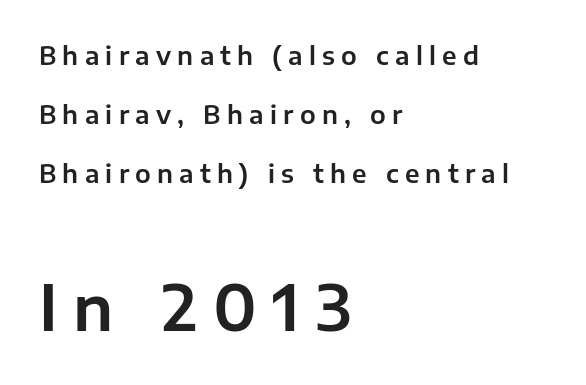
{"serif": "no", "italic": "no", "width": "normal", "stroke_contrast": "low", "x_height": "medium", "monospaced": "no", "underline": "no", "align": "left", "line_spacing": "loose", "line_spacing_ratio": 2.36, "letter_spacing": "wide", "letter_spacing_em": 0.25, "larger_block": "second", "size_ratio": 2.52, "glyph_px": 63}
